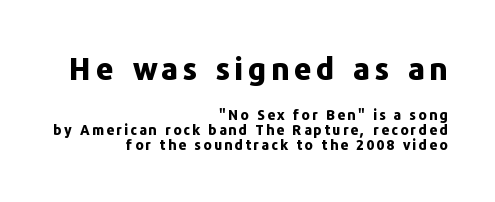
The image shows 31 px bold sans-serif type, upright; set right-aligned, tight line spacing (1.05x), not underlined; the first (top) block is 2.21x larger; low stroke contrast and a medium x-height.
